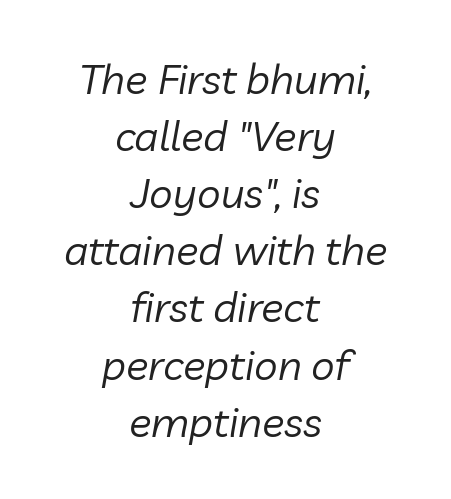
The image shows 42 px regular-weight type, italic (leaning right); set centered, normal line spacing (1.36x), normal letter spacing, not underlined; low stroke contrast and a medium x-height.
